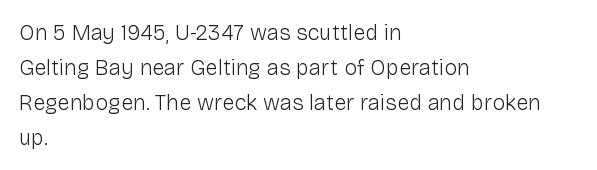
The image shows 22 px text type, upright; set left-aligned, normal line spacing (1.59x), normal letter spacing, not underlined.
